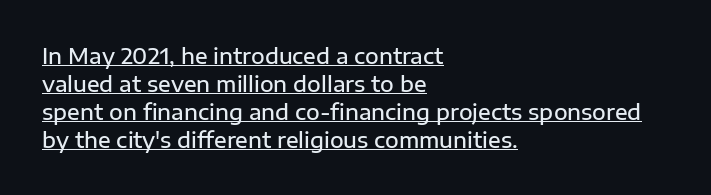
Q: Is the text bold? A: Semi-bold.
Q: Is the text italic (slanted)? A: No, it is upright.
Q: Is the text underlined? A: Yes.
Q: How is the paragraph aligned? A: Left-aligned.
Q: Is the spacing between letters normal or unusually wide? A: Normal.
Q: Is the spacing between lines tight, normal or loose? A: Normal.
